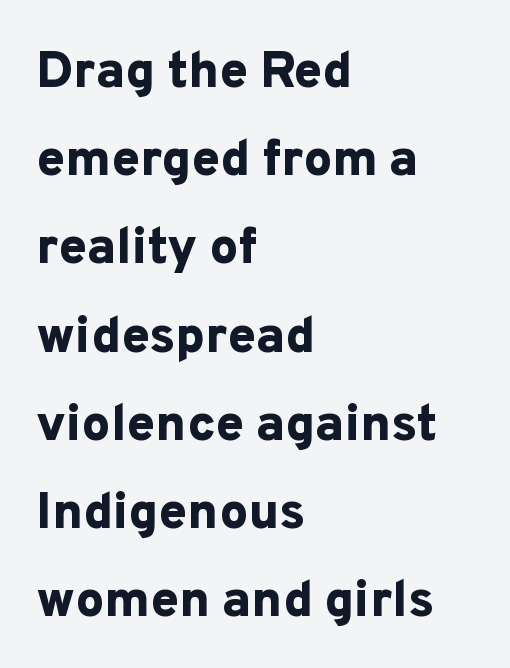
{"serif": "no", "italic": "no", "bold": "yes", "weight": "bold", "width": "normal", "stroke_contrast": "low", "x_height": "medium", "monospaced": "no", "underline": "no", "align": "left", "line_spacing_ratio": 1.73, "letter_spacing": "normal", "letter_spacing_em": 0.0, "glyph_px": 51}
